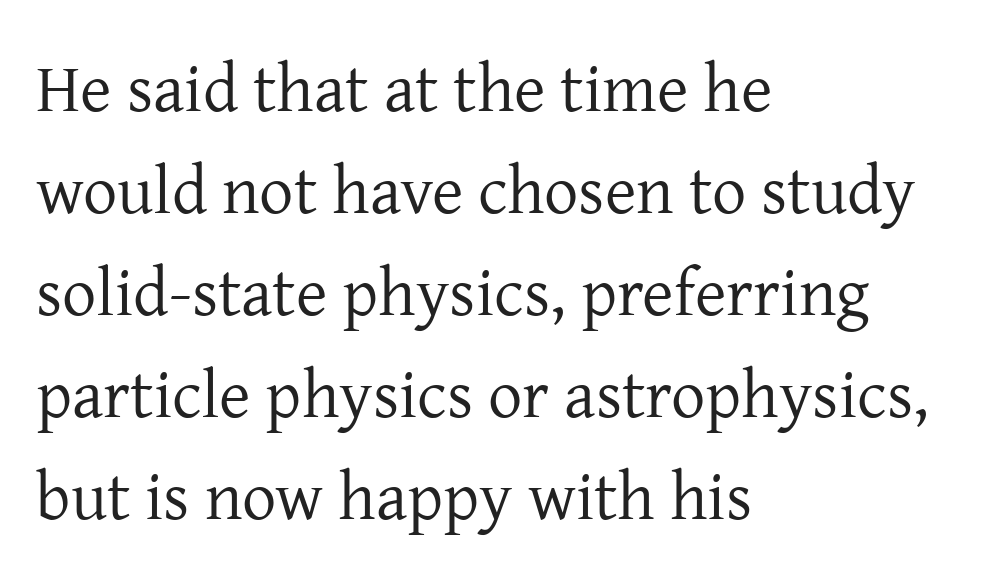
{"serif": "yes", "italic": "no", "bold": "no", "weight": "regular", "width": "normal", "stroke_contrast": "low", "x_height": "medium", "monospaced": "no", "underline": "no", "align": "left", "line_spacing": "normal", "line_spacing_ratio": 1.5, "letter_spacing": "normal", "letter_spacing_em": 0.0, "glyph_px": 68}
